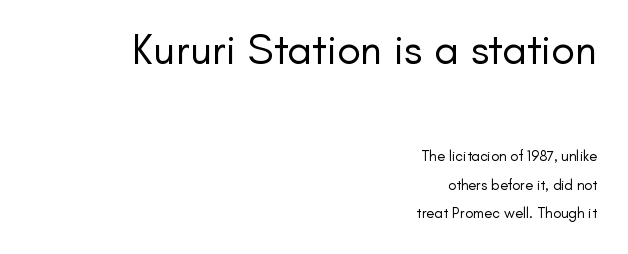
Q: Is the text bold? A: No.
Q: Is the text italic (slanted)? A: No, it is upright.
Q: Is the typeface a serif or a sans-serif typeface? A: Sans-serif.
Q: Is the text underlined? A: No.
Q: How is the paragraph aligned? A: Right-aligned.
Q: Is the spacing between letters normal or unusually wide? A: Normal.
Q: Which block of text is set in a larger size, the first (top) or the second (bottom)? A: The first (top) one.
Q: Width (condensed, normal, or wide)? A: Normal.
Q: Stroke contrast? A: Low.
Q: x-height? A: Small.
Q: Monospaced? A: No.
